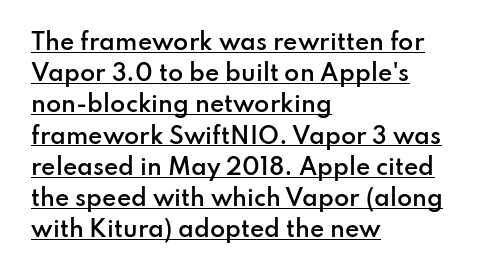
The image shows 22 px text type, upright; set left-aligned, normal line spacing (1.42x), normal letter spacing, underlined.
